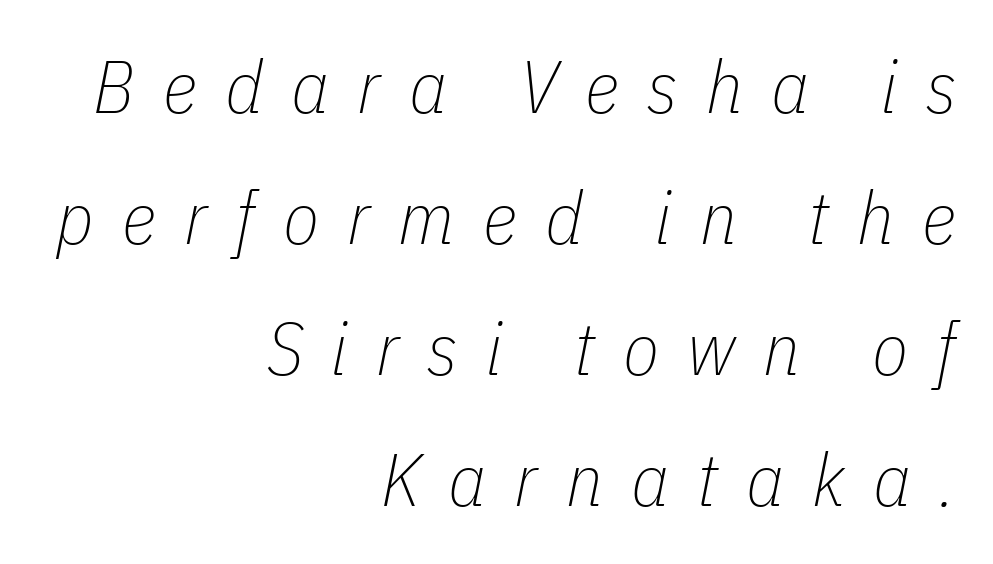
The face looks like a standard text weight, possibly lighter. Is this a fixed-width face? No — the glyphs have proportional, varying widths. Caption: multi-line text, flush right, ragged left. Spacing between characters has been opened up far beyond the box default. Anything drawn beneath the words? Only blank space.
